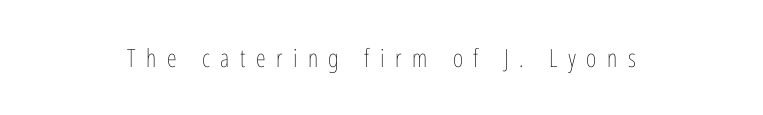
Q: Is the text bold? A: No.
Q: Is the text italic (slanted)? A: No, it is upright.
Q: Is the text underlined? A: No.
Q: How is the paragraph aligned? A: Centered.
Q: Is the spacing between letters normal or unusually wide? A: Unusually wide.
